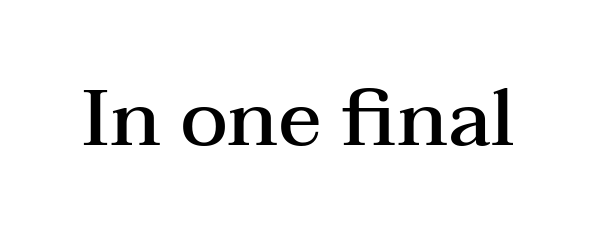
The image shows 79 px semibold, wide serif type, upright; set normal letter spacing, not underlined; medium stroke contrast and a medium x-height.
